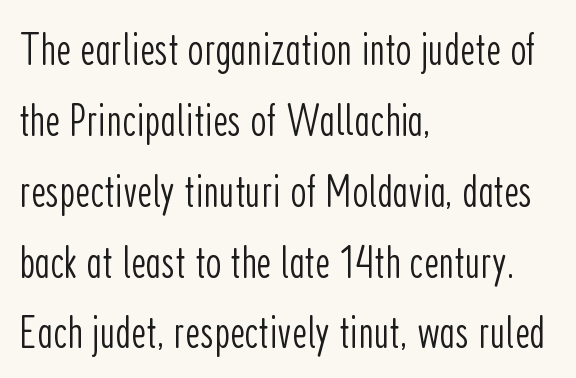
Each line starts at the same left margin while the right side varies. Each letter keeps its own natural width here, so spacing adapts to shape. A clean baseline with only descenders dipping below it. Is the letter spacing exaggerated? No — it looks like the ordinary default. The weight would be labelled regular, book, light, or lighter still. Look at the bottom of the vertical strokes: they stop flat, with no serifs.
